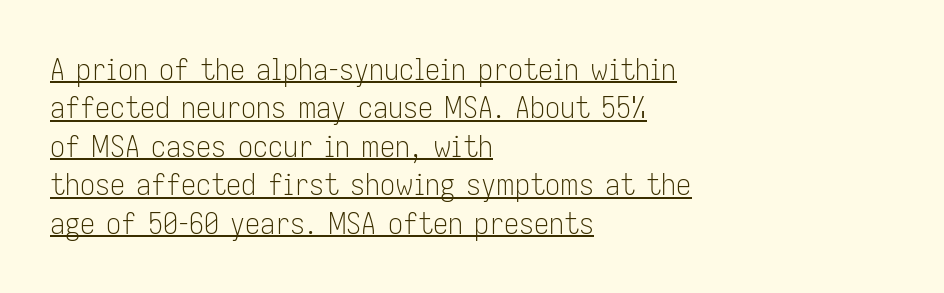
{"serif": "no", "italic": "no", "bold": "no", "weight": "light", "width": "condensed", "stroke_contrast": "low", "x_height": "medium", "monospaced": "no", "underline": "yes", "align": "left", "line_spacing": "normal", "line_spacing_ratio": 1.28, "letter_spacing": "normal", "letter_spacing_em": 0.0, "glyph_px": 30}
